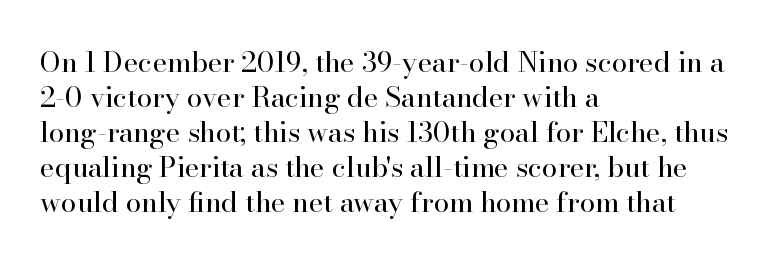
{"serif": "yes", "italic": "no", "bold": "no", "weight": "regular", "width": "normal", "stroke_contrast": "high", "x_height": "small", "monospaced": "no", "underline": "no", "align": "left", "line_spacing": "normal", "line_spacing_ratio": 1.25, "letter_spacing": "normal", "letter_spacing_em": 0.0, "glyph_px": 28}
